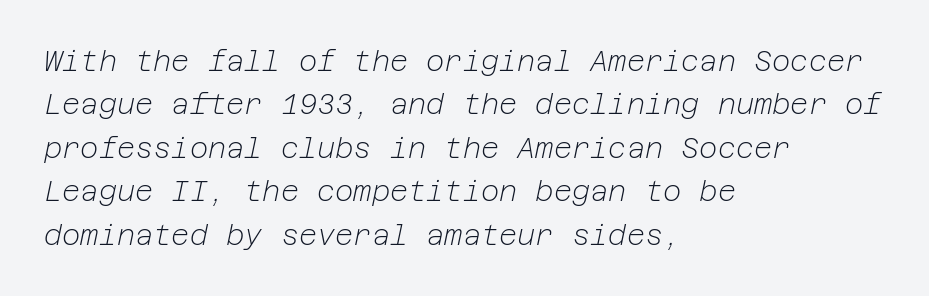
Q: Is the text bold? A: No.
Q: Is the text italic (slanted)? A: Yes, it leans right by about 12 degrees.
Q: Is the text underlined? A: No.
Q: How is the paragraph aligned? A: Left-aligned.
Q: Is the spacing between letters normal or unusually wide? A: Normal.
Q: Is the spacing between lines tight, normal or loose? A: Normal.
Q: Width (condensed, normal, or wide)? A: Normal.
Q: Stroke contrast? A: Low.
Q: x-height? A: Medium.
